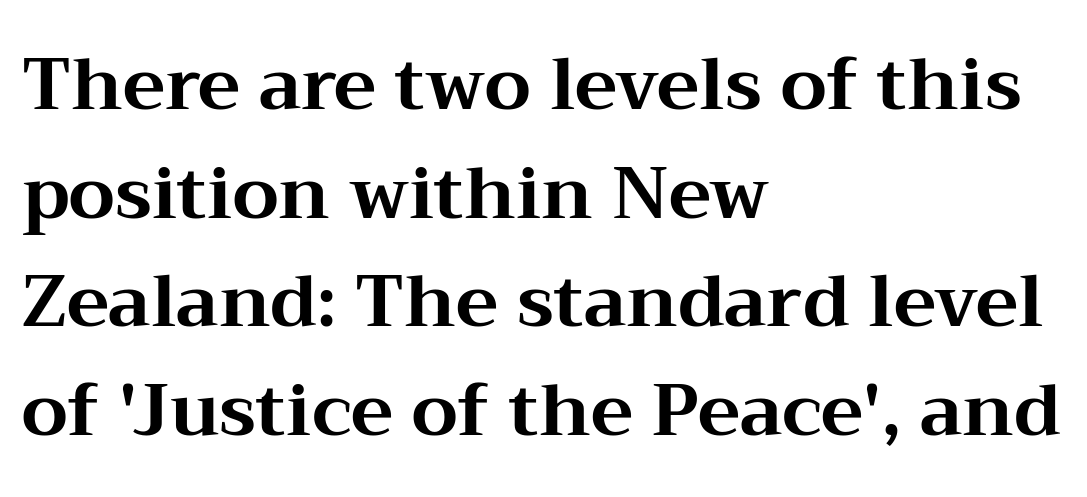
The image shows 72 px bold, wide serif type, upright; set left-aligned, normal line spacing (1.51x), normal letter spacing, not underlined; medium stroke contrast and a medium x-height.
